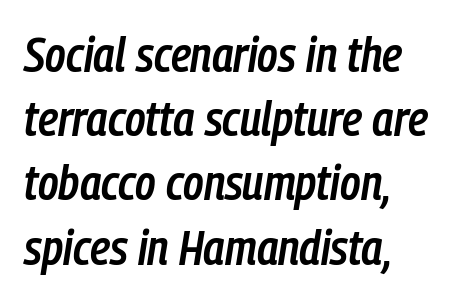
The ragged edge is on the right, which tells us the setting is flush left. These lines were composed using italics. Note the varied advance widths — an 'i' is clearly narrower than an 'm'. Leading matches the norm, producing a regular column.
